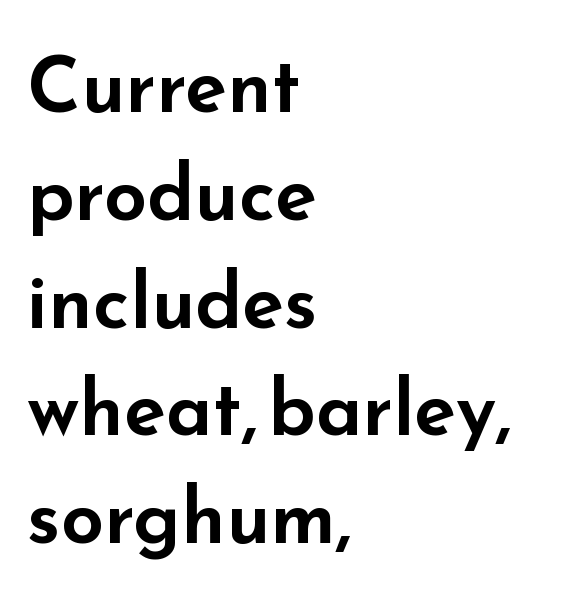
Glance below the letters and you will spot only blank space. Does the type have serifs? No, each stem ends abruptly. Inter-character spacing is left at the font's built-in metrics. Characters remain perfectly vertical along every line. The rag falls on the right side of this text block. Vertical spacing — default.
